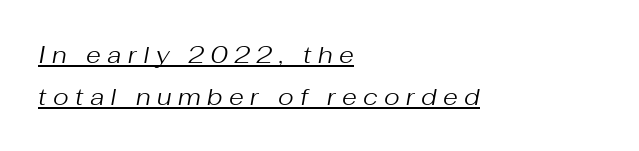
The lettering tilts uniformly, giving the passage an italic look. Ink coverage per letter is moderate at most. Caption: expanded tracking, letters set apart. The compositor pushed each line to the left boundary. A continuous stroke trails under the words, as in a hyperlink.
